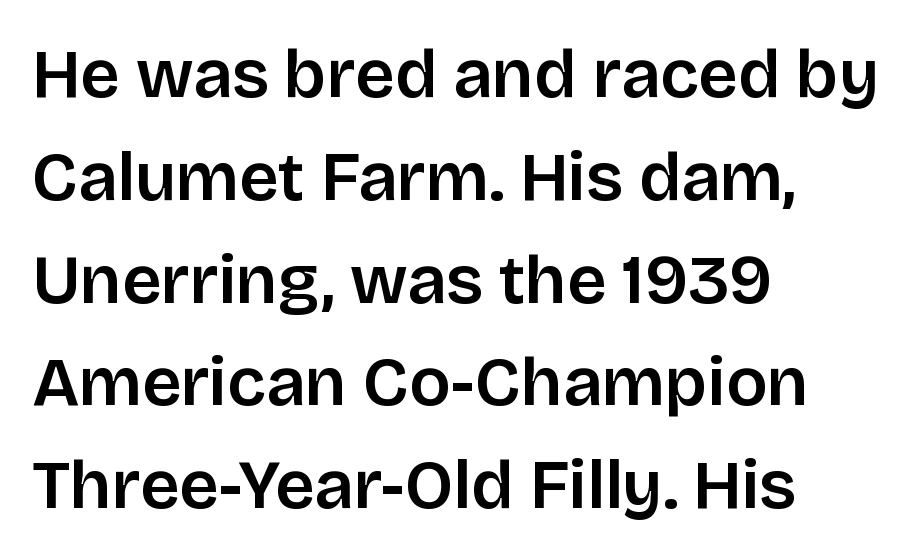
This sample uses a sans-serif face. A typesetter would call this proportional, since set widths differ per character. Every letter is mildly thick-stroked: semibold rather than bold. You could call the tracking neutral — neither tight nor loose.
